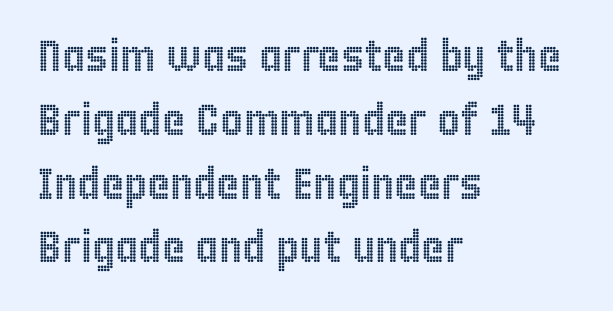
The image shows 44 px condensed type, upright; set left-aligned, normal line spacing (1.45x), normal letter spacing, not underlined; a large x-height.
